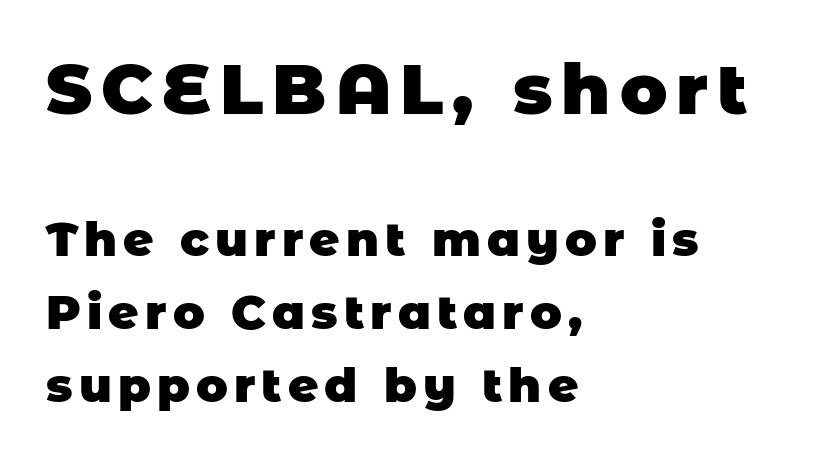
{"serif": "no", "bold": "yes", "weight": "heavy", "width": "normal", "stroke_contrast": "low", "x_height": "large", "monospaced": "no", "underline": "no", "align": "left", "line_spacing": "normal", "line_spacing_ratio": 1.55, "larger_block": "first", "size_ratio": 1.49, "glyph_px": 70}
